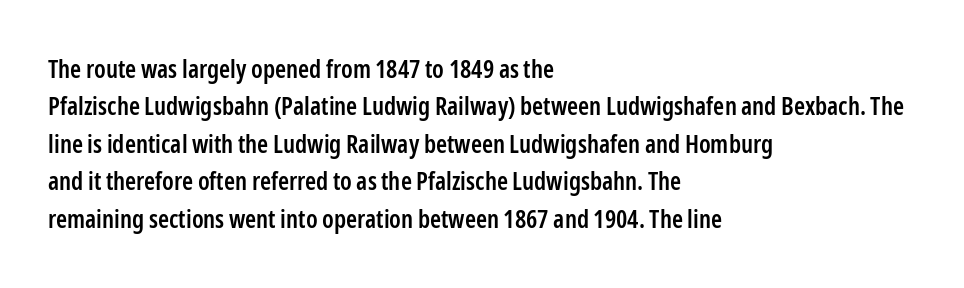
{"italic": "no", "bold": "semi", "underline": "no", "align": "left", "line_spacing": "normal", "line_spacing_ratio": 1.5, "letter_spacing": "normal", "letter_spacing_em": 0.0, "glyph_px": 25}
